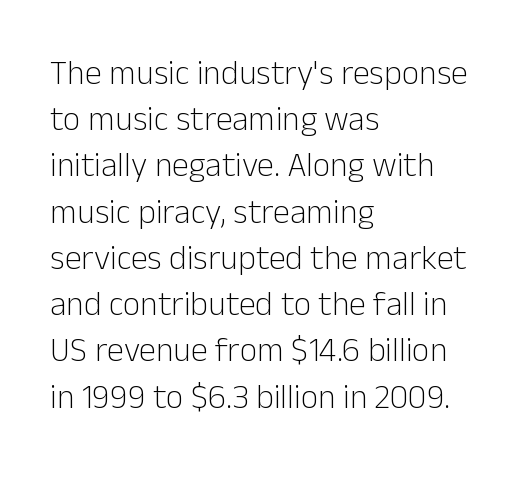
Here the designer chose a conventional face with non-uniform glyph widths. Compared with typical body copy, the letter spacing here is the same. Visually the block forms a straight wall on the left and a jagged coastline on the right. This sample keeps an unexceptional amount of space between lines. Stems here are at most as thick as an everyday book face.
